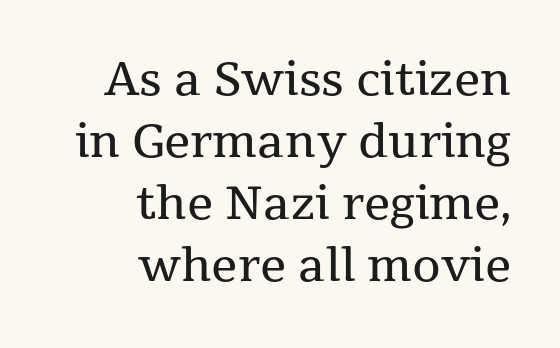
Q: Is the text bold? A: No.
Q: Is the text italic (slanted)? A: No, it is upright.
Q: Is the typeface a serif or a sans-serif typeface? A: Serif.
Q: Is the text underlined? A: No.
Q: How is the paragraph aligned? A: Right-aligned.
Q: Is the spacing between letters normal or unusually wide? A: Normal.
Q: Is the spacing between lines tight, normal or loose? A: Normal.
Q: Width (condensed, normal, or wide)? A: Normal.
Q: Stroke contrast? A: Medium.
Q: x-height? A: Medium.
Q: Monospaced? A: No.
